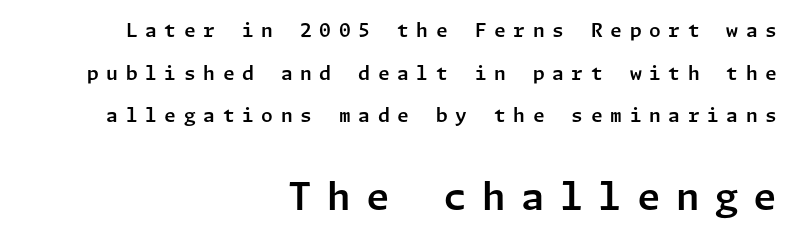
{"serif": "no", "italic": "no", "width": "normal", "stroke_contrast": "low", "x_height": "medium", "underline": "no", "align": "right", "line_spacing": "loose", "line_spacing_ratio": 2.24, "letter_spacing": "wide", "letter_spacing_em": 0.4, "larger_block": "second", "size_ratio": 2.0, "glyph_px": 38}
